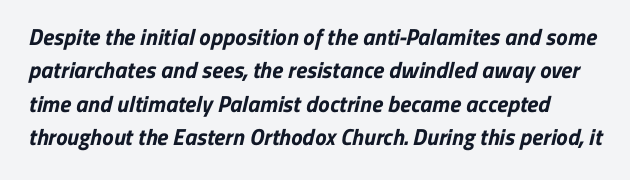
Q: Is the text bold? A: Yes.
Q: Is the text underlined? A: No.
Q: Is the spacing between letters normal or unusually wide? A: Normal.
Q: Is the spacing between lines tight, normal or loose? A: Normal.
